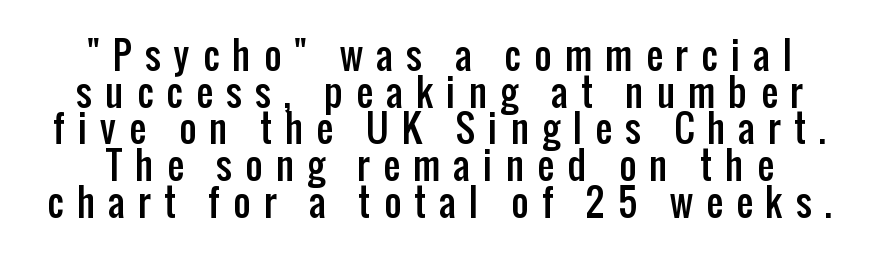
The letters are spread apart with noticeably loose tracking. Vertically, the passage feels compressed, each row crowding the next. A typesetter would mark this as roman, not italic. Only glyphs here, with clear space below each row. Is this a fixed-width face? No — the glyphs have proportional, varying widths. The type family on display is of the sans-serif kind.
